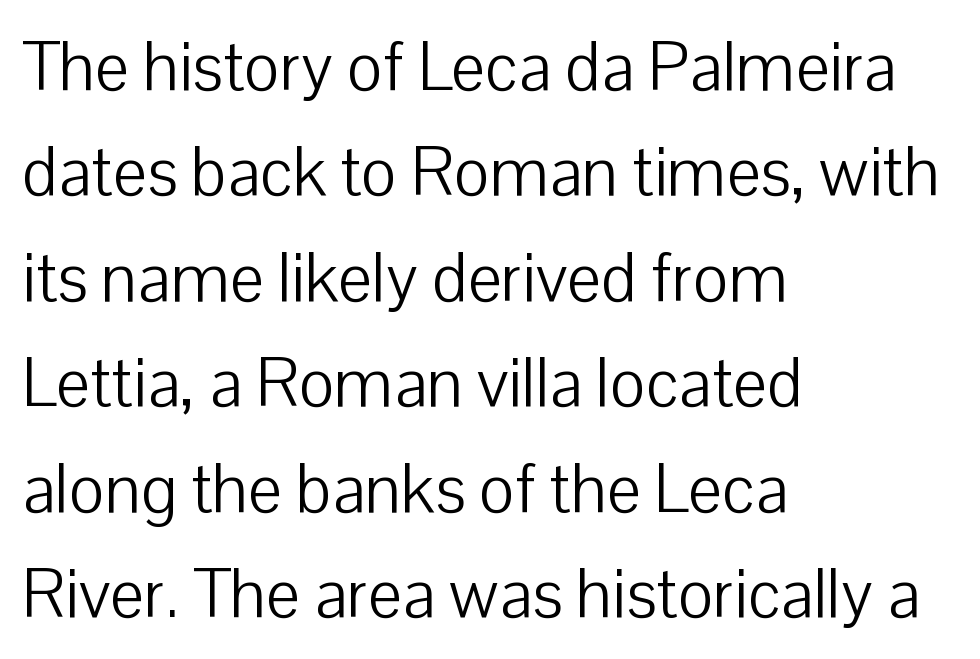
{"serif": "no", "italic": "no", "bold": "no", "weight": "light", "width": "normal", "stroke_contrast": "low", "x_height": "medium", "monospaced": "no", "underline": "no", "align": "left", "line_spacing": "normal", "line_spacing_ratio": 1.55, "letter_spacing": "normal", "letter_spacing_em": 0.0, "glyph_px": 68}
